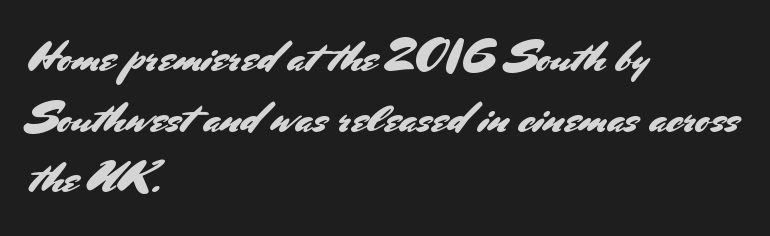
The image shows 44 px sans-serif type; set left-aligned, normal line spacing (1.38x), normal letter spacing, not underlined; medium stroke contrast and a small x-height.
